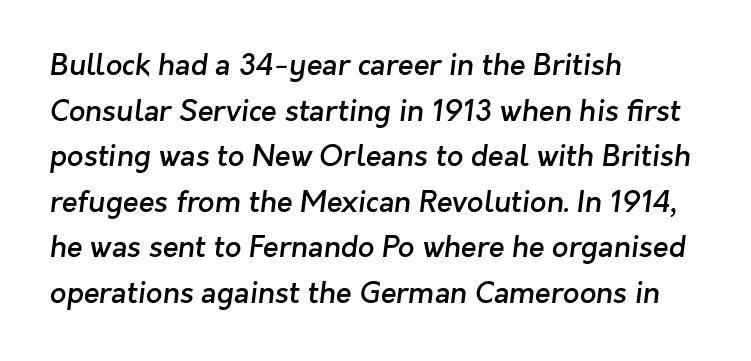
{"serif": "no", "bold": "semi", "weight": "semibold", "width": "normal", "stroke_contrast": "low", "x_height": "medium", "monospaced": "no", "underline": "no", "align": "left", "line_spacing": "normal", "line_spacing_ratio": 1.57, "letter_spacing": "normal", "letter_spacing_em": 0.0, "glyph_px": 29}
